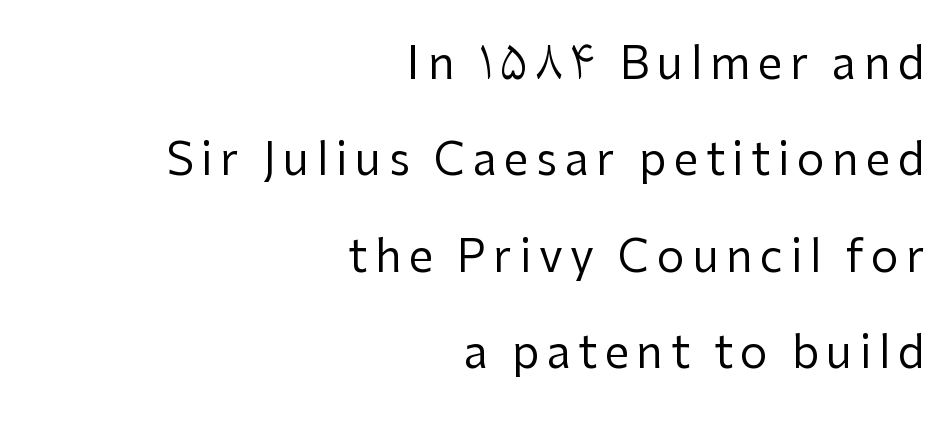
The image shows 44 px regular-weight sans-serif type, upright; set right-aligned, loose line spacing (2.19x), not underlined; low stroke contrast and a medium x-height.
